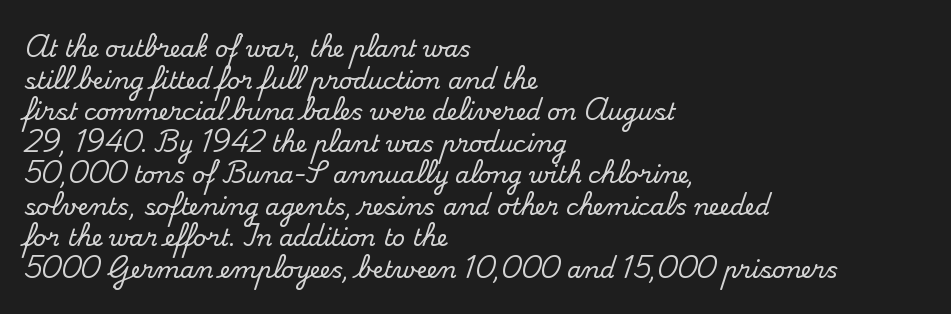
{"underline": "no", "align": "left", "line_spacing": "normal", "line_spacing_ratio": 1.37, "letter_spacing": "normal", "letter_spacing_em": 0.0, "glyph_px": 23}
